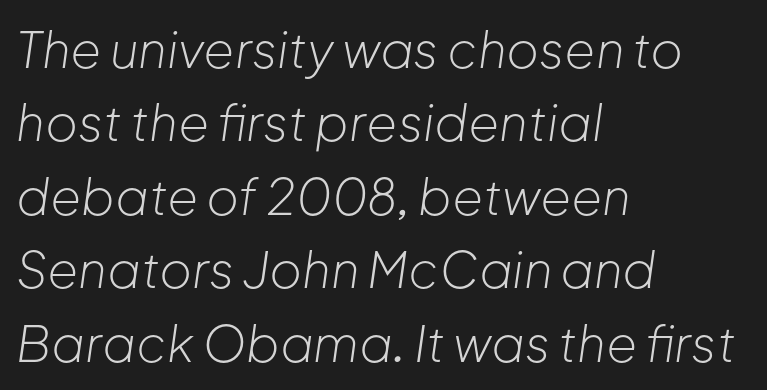
{"italic": "yes", "lean": "right", "slant_degrees": 8, "bold": "no", "weight": "light", "width": "normal", "stroke_contrast": "low", "x_height": "medium", "monospaced": "no", "underline": "no", "align": "left", "line_spacing": "normal", "line_spacing_ratio": 1.47, "letter_spacing": "normal", "letter_spacing_em": 0.0, "glyph_px": 50}
